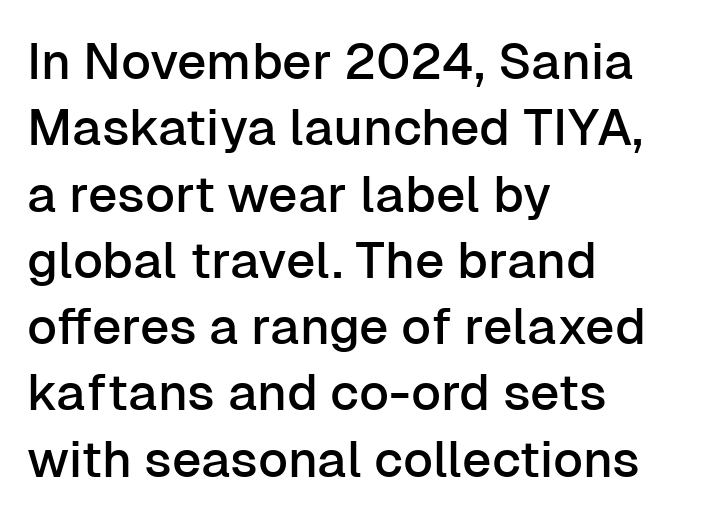
The image shows 51 px sans-serif type, upright; set left-aligned, normal line spacing (1.3x), normal letter spacing, not underlined; low stroke contrast and a medium x-height.
